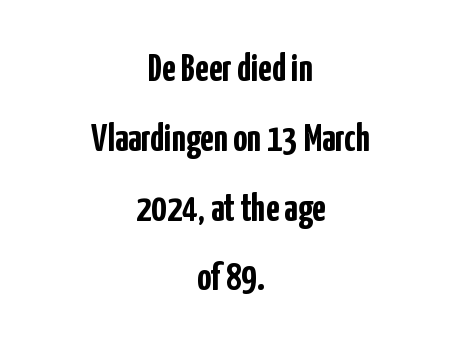
{"serif": "no", "italic": "no", "bold": "yes", "weight": "semibold", "width": "condensed", "stroke_contrast": "low", "x_height": "medium", "monospaced": "no", "underline": "no", "align": "center", "line_spacing_ratio": 1.79, "letter_spacing": "normal", "letter_spacing_em": 0.0, "glyph_px": 39}
